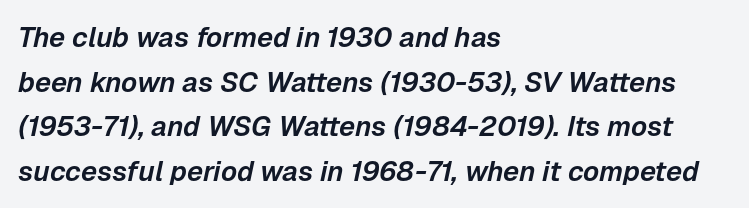
This sample is left-justified, so line endings fall wherever the words run out. This is oblique type, the kind used for emphasis or titles. Any mark beneath the type? The region is blank. Spacing verdict: proportional, widths tailored to each character. The designer left line spacing at the default.
